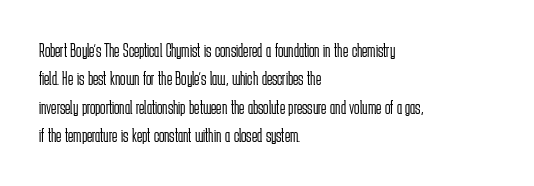
The image shows 20 px text type, upright; set left-aligned, normal line spacing (1.42x), normal letter spacing, not underlined.
